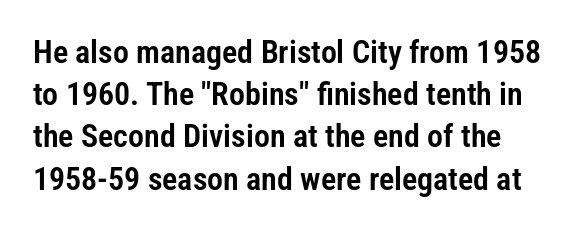
Q: Is the text italic (slanted)? A: No, it is upright.
Q: Is the typeface a serif or a sans-serif typeface? A: Sans-serif.
Q: Is the text underlined? A: No.
Q: Is the spacing between letters normal or unusually wide? A: Normal.
Q: Is the spacing between lines tight, normal or loose? A: Normal.
Q: Width (condensed, normal, or wide)? A: Condensed.
Q: Stroke contrast? A: Low.
Q: x-height? A: Medium.
Q: Monospaced? A: No.
